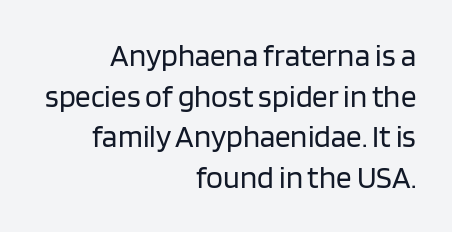
The font family rendered here belongs to the sans-serif group. No chunkiness to these letters — they're not bold. Is the block centered? No — it sits flush against the right margin. Compared with typical paragraphs, the rows here are spaced about the same.
